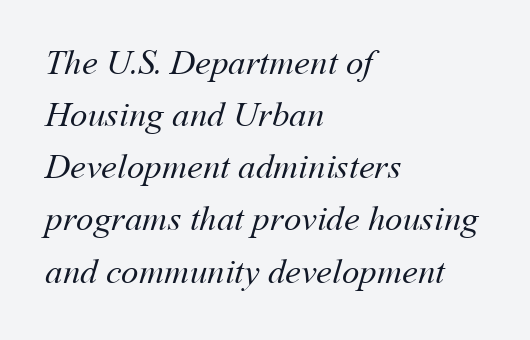
The cut favours lightness, reaching ordinary text weight at its darkest. A typesetter would call this proportional, since set widths differ per character. One glance says typical: line gaps are just what's usual. A bare baseline throughout the passage.
